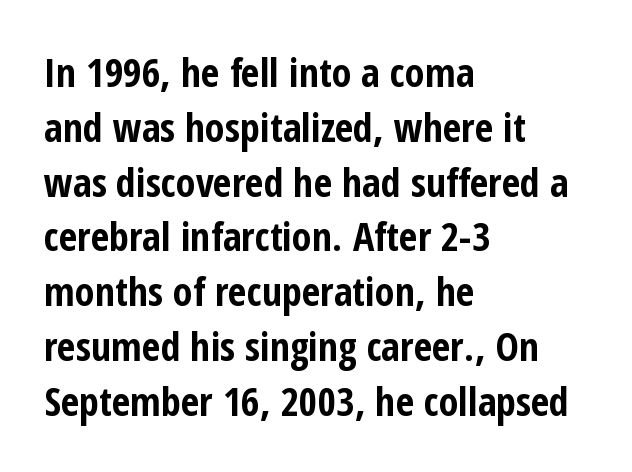
The area under the type is left untouched. The designer left line spacing at the default. Look at the bottom of the vertical strokes: they stop flat, with no serifs. Caption: bold face, heavy strokes. The rendering uses natural spacing where letterforms have individual widths. You could call the tracking neutral — neither tight nor loose.
